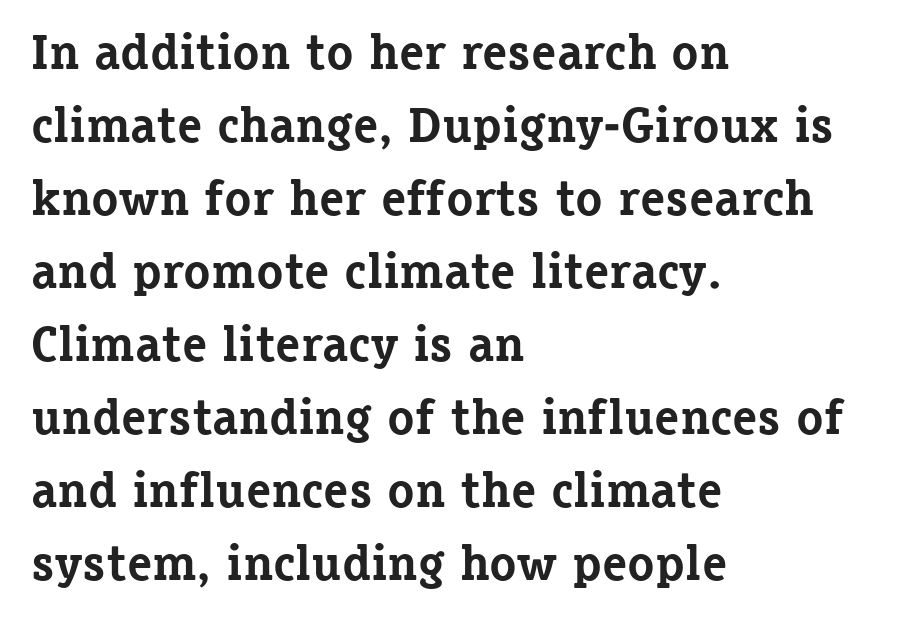
The image shows 50 px bold serif type, upright; set left-aligned, normal line spacing (1.46x), normal letter spacing, not underlined; low stroke contrast and a medium x-height.
